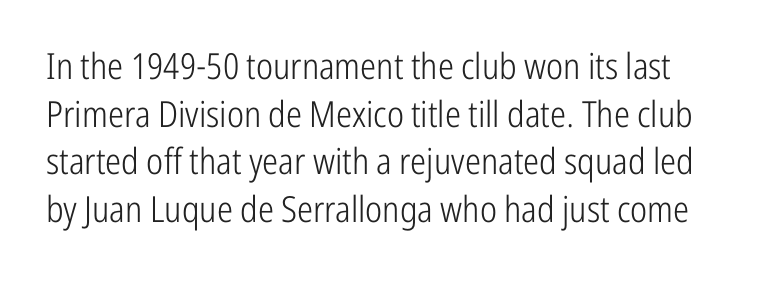
Q: Is the text bold? A: No.
Q: Is the text italic (slanted)? A: No, it is upright.
Q: Is the typeface a serif or a sans-serif typeface? A: Sans-serif.
Q: Is the text underlined? A: No.
Q: Is the spacing between letters normal or unusually wide? A: Normal.
Q: Is the spacing between lines tight, normal or loose? A: Normal.
Q: Width (condensed, normal, or wide)? A: Condensed.
Q: Stroke contrast? A: Low.
Q: x-height? A: Medium.
Q: Monospaced? A: No.
